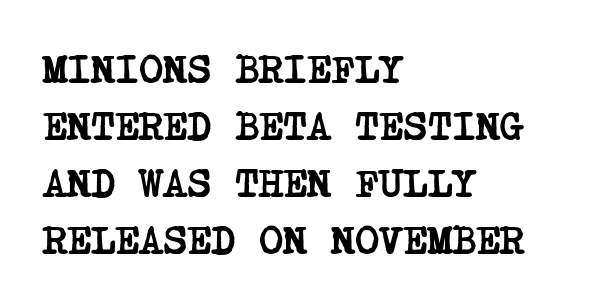
Q: Is the text bold? A: Yes.
Q: Is the typeface a serif or a sans-serif typeface? A: Serif.
Q: Is the text underlined? A: No.
Q: How is the paragraph aligned? A: Left-aligned.
Q: Is the spacing between letters normal or unusually wide? A: Normal.
Q: Is the spacing between lines tight, normal or loose? A: Normal.
Q: Width (condensed, normal, or wide)? A: Condensed.
Q: Stroke contrast? A: Low.
Q: x-height? A: Large.
